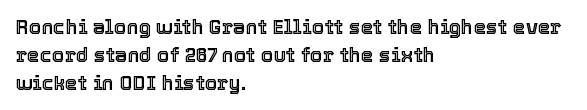
The image shows 20 px text type, upright; set left-aligned, normal line spacing (1.39x), normal letter spacing, not underlined.
